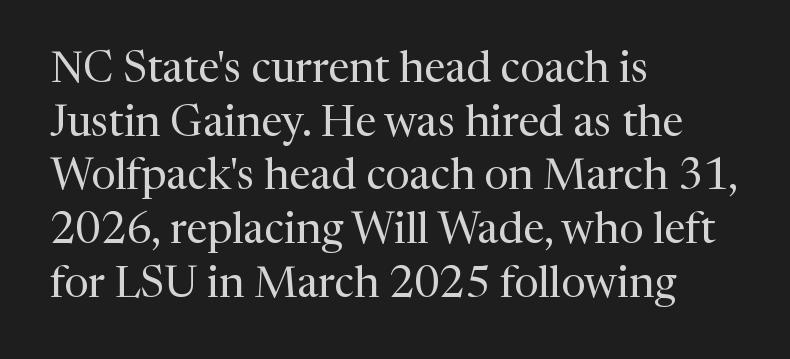
The image shows 43 px regular-weight serif type, upright; set left-aligned, normal line spacing (1.25x), normal letter spacing, not underlined; medium stroke contrast and a medium x-height.
